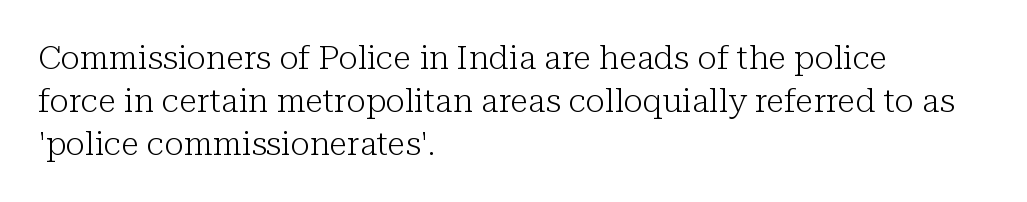
{"serif": "yes", "italic": "no", "bold": "no", "weight": "light", "width": "normal", "stroke_contrast": "low", "x_height": "medium", "monospaced": "no", "underline": "no", "align": "left", "line_spacing": "normal", "line_spacing_ratio": 1.3, "letter_spacing": "normal", "letter_spacing_em": 0.0, "glyph_px": 33}
